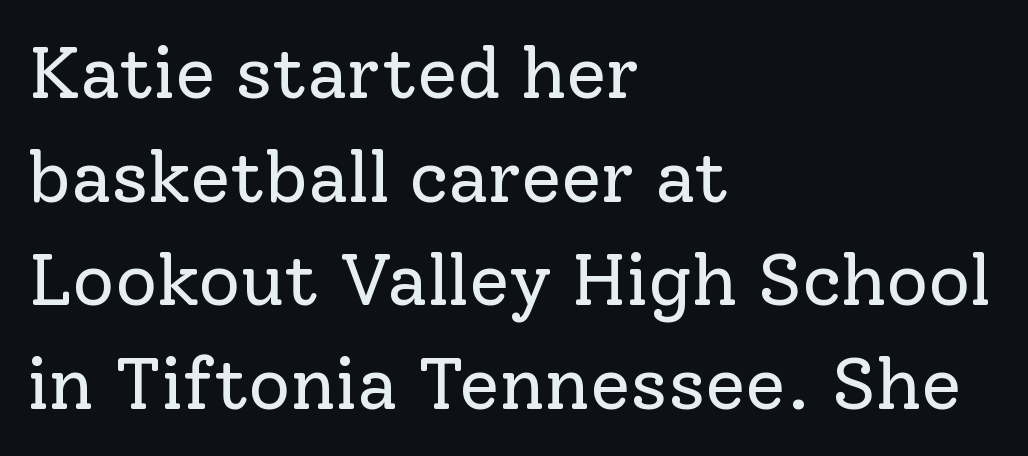
Q: Is the text bold? A: No.
Q: Is the text italic (slanted)? A: No, it is upright.
Q: Is the typeface a serif or a sans-serif typeface? A: Serif.
Q: Is the text underlined? A: No.
Q: How is the paragraph aligned? A: Left-aligned.
Q: Is the spacing between letters normal or unusually wide? A: Normal.
Q: Is the spacing between lines tight, normal or loose? A: Normal.
Q: Width (condensed, normal, or wide)? A: Normal.
Q: Stroke contrast? A: Low.
Q: x-height? A: Medium.
Q: Monospaced? A: No.
